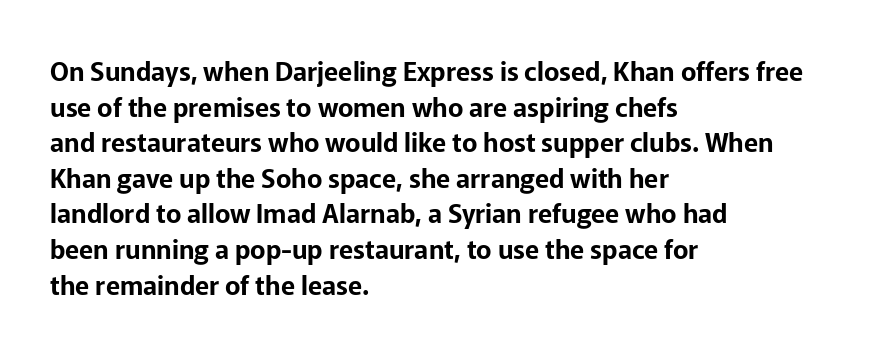
{"italic": "no", "underline": "no", "align": "left", "line_spacing": "normal", "line_spacing_ratio": 1.37, "letter_spacing": "normal", "letter_spacing_em": 0.0, "glyph_px": 26}
